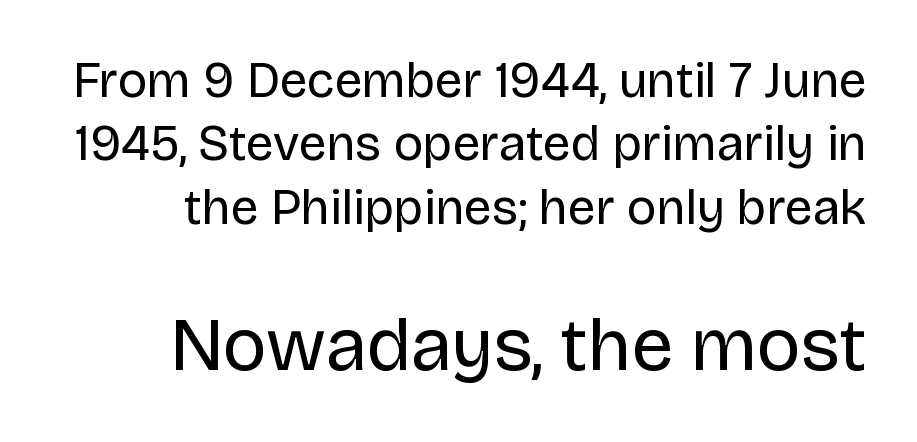
{"serif": "no", "italic": "no", "bold": "no", "weight": "regular", "width": "normal", "stroke_contrast": "low", "x_height": "large", "monospaced": "no", "underline": "no", "line_spacing": "normal", "line_spacing_ratio": 1.27, "letter_spacing": "normal", "letter_spacing_em": 0.0, "larger_block": "second", "size_ratio": 1.5, "glyph_px": 75}
